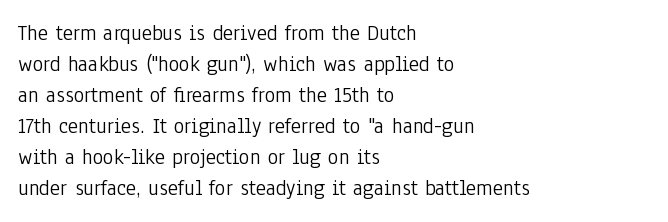
Q: Is the text bold? A: No.
Q: Is the text italic (slanted)? A: No, it is upright.
Q: Is the text underlined? A: No.
Q: How is the paragraph aligned? A: Left-aligned.
Q: Is the spacing between letters normal or unusually wide? A: Normal.
Q: Is the spacing between lines tight, normal or loose? A: Normal.
